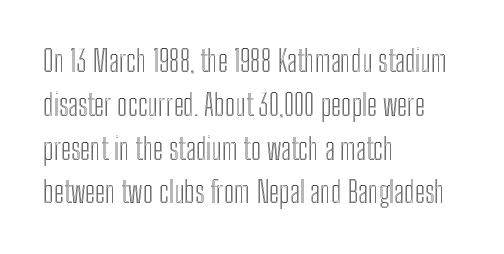
The passage shown is typed in a proportional face where columns would drift. Compared with a centered layout, this one pins lines to the left instead. Rendered with straight, roman letterforms. These lines sit exactly where default settings would place them.
